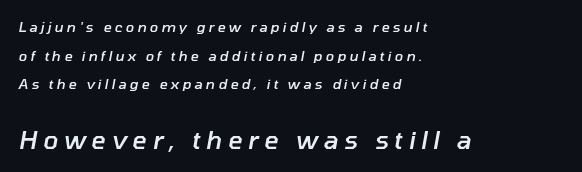
Q: Is the text bold? A: Semi-bold.
Q: Is the text italic (slanted)? A: Yes, it leans right by about 10 degrees.
Q: Is the text underlined? A: No.
Q: How is the paragraph aligned? A: Left-aligned.
Q: Is the spacing between letters normal or unusually wide? A: Unusually wide.
Q: Is the spacing between lines tight, normal or loose? A: Loose.
Q: Which block of text is set in a larger size, the first (top) or the second (bottom)? A: The second (bottom) one.
